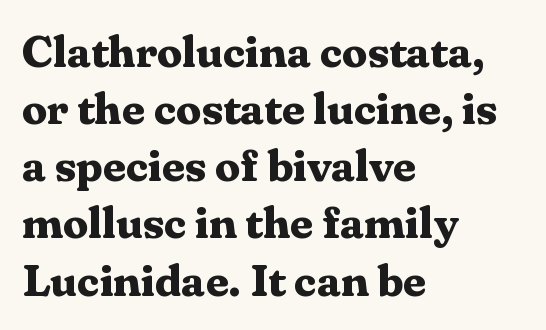
I'd call this a serif setting — the letters wear small feet. Observe the ordinary spacing: letters are neighbours, not strangers. Vertically, the passage feels balanced, rows spaced as you'd expect. Proportional: the letters do not fall into vertical columns.
